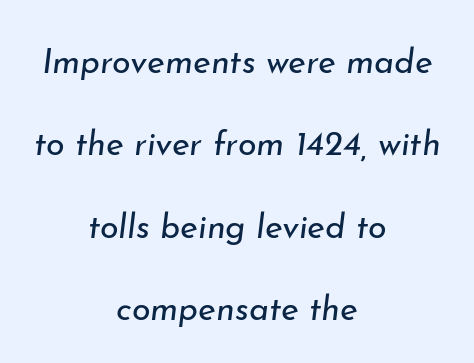
The image shows 34 px regular-weight type, italic (leaning right); set centered, loose line spacing (2.42x), normal letter spacing, not underlined; low stroke contrast and a small x-height.
